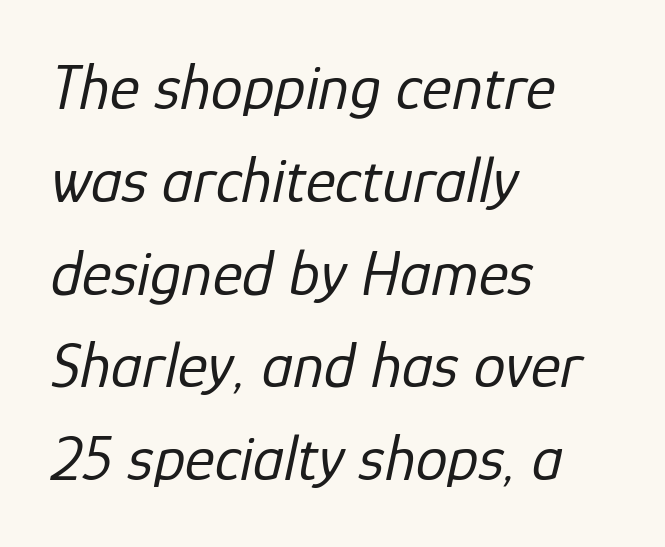
{"italic": "yes", "lean": "right", "slant_degrees": 12, "bold": "no", "weight": "regular", "width": "normal", "stroke_contrast": "low", "x_height": "medium", "monospaced": "no", "underline": "no", "align": "left", "line_spacing": "normal", "line_spacing_ratio": 1.45, "letter_spacing": "normal", "letter_spacing_em": 0.0, "glyph_px": 64}
